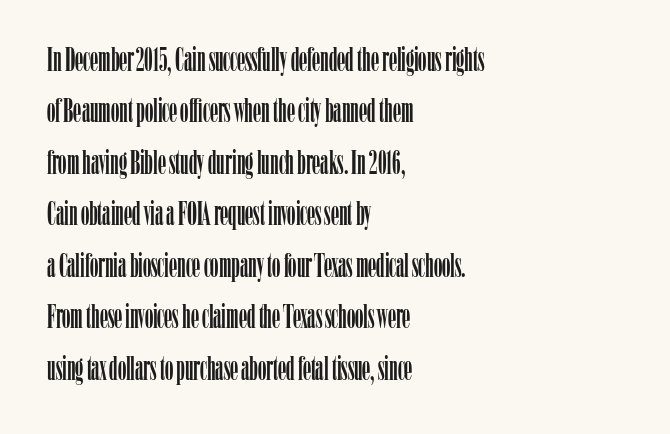
The passage shown is typed in a proportional face where columns would drift. Clear beneath every line of the passage. Horizontal bands of white between lines are of average thickness. If you drew a line through each stem, it would be perfectly vertical.
